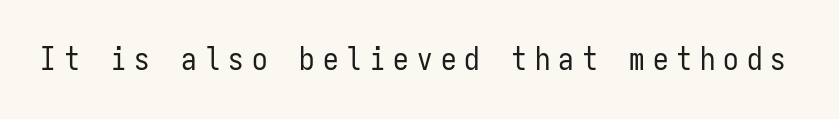
The image shows 31 px regular-weight, condensed sans-serif type, upright, monospaced; set unusually wide letter spacing (+0.26 em), not underlined; low stroke contrast and a medium x-height.
